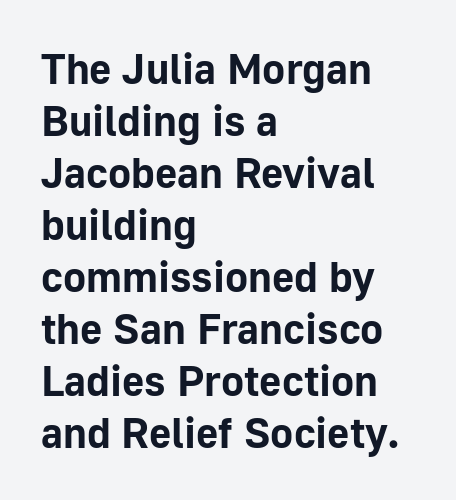
The image shows 43 px bold sans-serif type, upright; set left-aligned, line spacing 1.21x, normal letter spacing, not underlined; low stroke contrast and a medium x-height.
